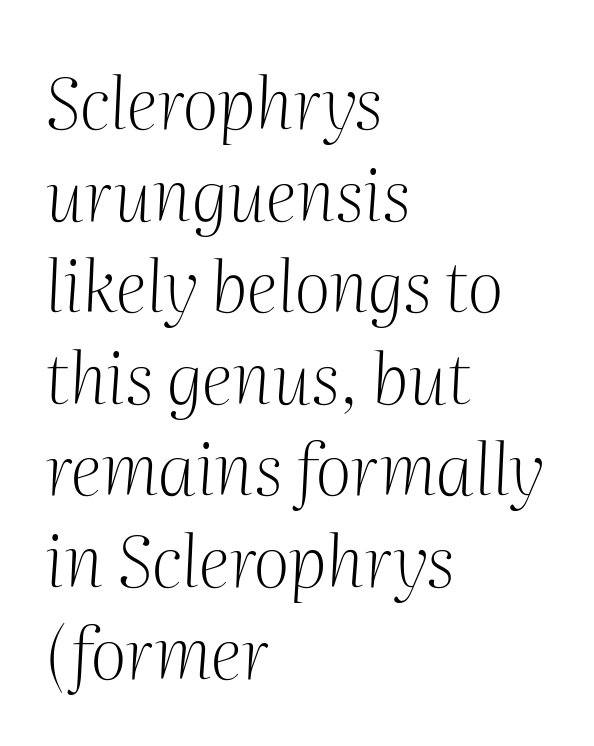
The ragged edge is on the right, which tells us the setting is flush left. The designer went with a serif here, giving each stem small feet. No extra tracking has been applied to these lines. A quiet, ordinary-to-light weight characterises the typeface. This block has exactly the height ordinary leading produces. In terms of posture, this sample is oblique.
